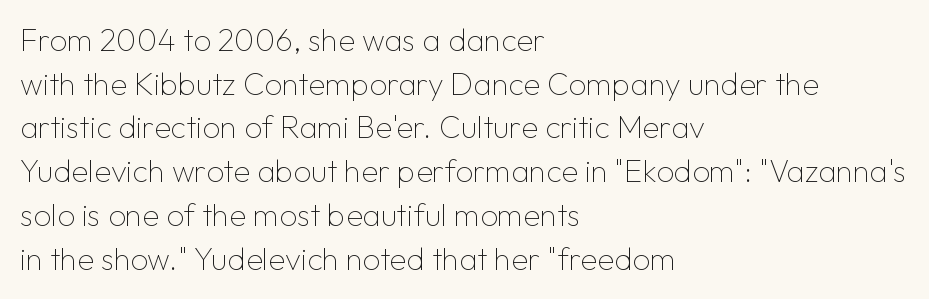
{"serif": "no", "italic": "no", "bold": "no", "weight": "thin", "width": "normal", "stroke_contrast": "low", "x_height": "medium", "monospaced": "no", "underline": "no", "align": "left", "line_spacing": "normal", "line_spacing_ratio": 1.41, "letter_spacing": "normal", "letter_spacing_em": 0.0, "glyph_px": 31}
